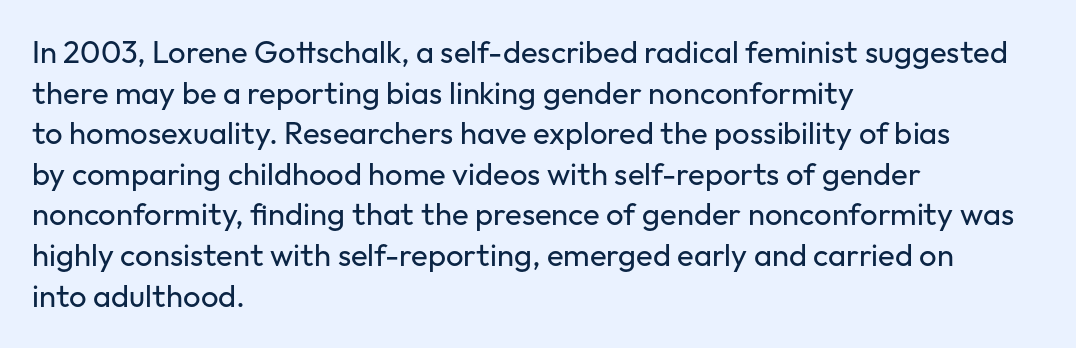
The image shows 31 px regular-weight sans-serif type, upright; set left-aligned, normal line spacing (1.31x), normal letter spacing, not underlined; low stroke contrast and a medium x-height.
